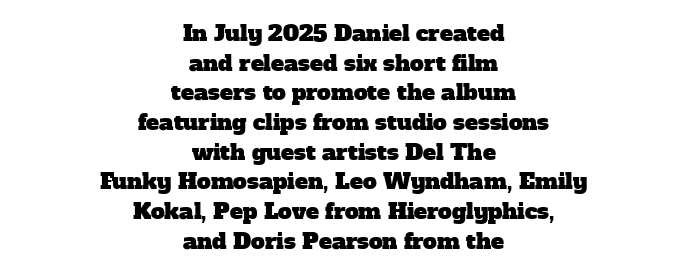
{"underline": "no", "align": "center", "line_spacing": "normal", "line_spacing_ratio": 1.35, "letter_spacing": "normal", "letter_spacing_em": 0.0, "glyph_px": 22}
